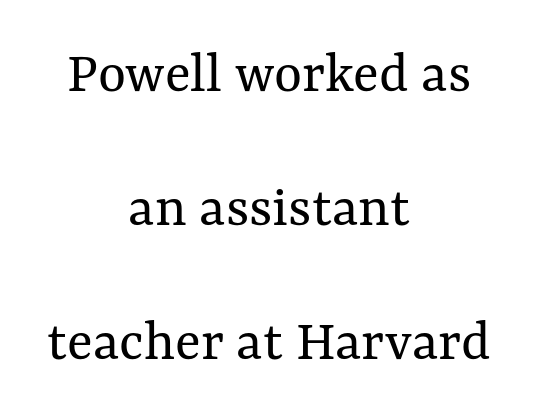
The image shows 60 px regular-weight type, upright; set centered, loose line spacing (2.23x), normal letter spacing, not underlined; medium stroke contrast and a medium x-height.
